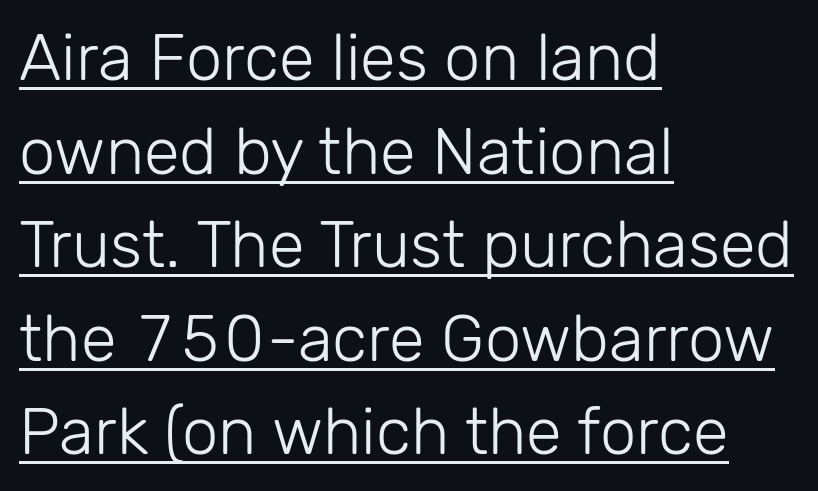
Summary of weight: not heavy and not bold. Rendered with straight, roman letterforms. Students, note that the glyphs here touch the page at normal intervals. The lines in this sample share a left origin and differ only in where they stop. A typographer would call this underscored text. Letterform terminals end flat and unadorned throughout the passage.
